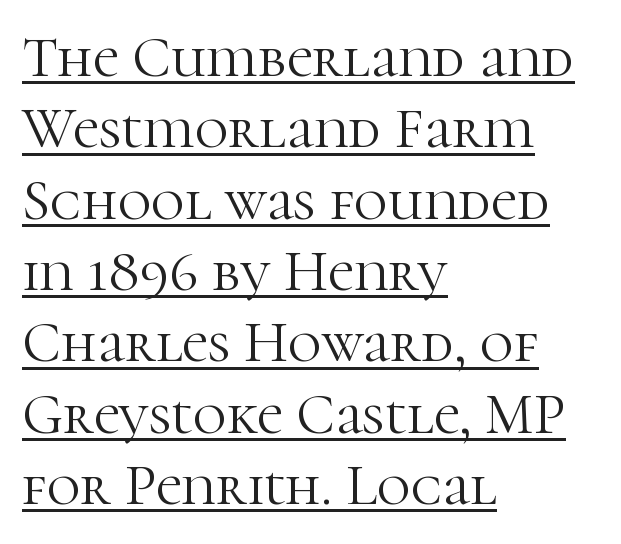
The image shows 58 px light serif type, upright; set left-aligned, line spacing 1.23x, normal letter spacing, underlined; high stroke contrast and a medium x-height.
